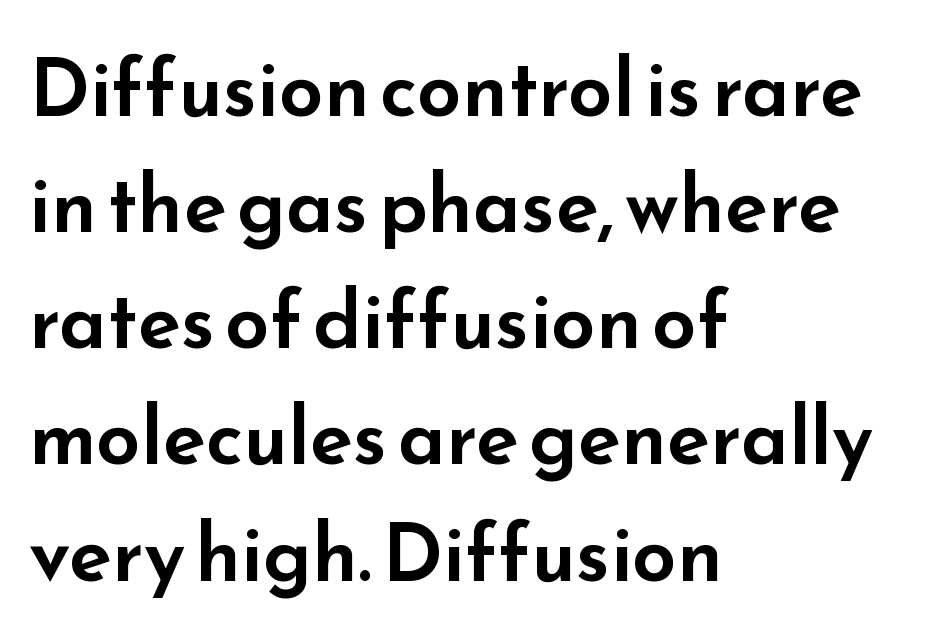
{"serif": "no", "italic": "no", "width": "wide", "stroke_contrast": "low", "x_height": "small", "monospaced": "no", "underline": "no", "align": "left", "line_spacing": "normal", "line_spacing_ratio": 1.47, "letter_spacing": "normal", "letter_spacing_em": 0.0, "glyph_px": 79}
